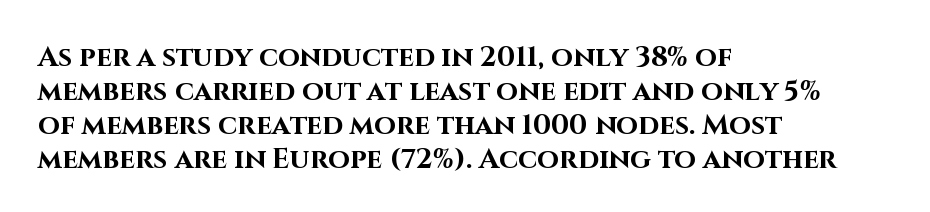
Caption: bold face, heavy strokes. Nope, no serifs anywhere on these letters. In terms of letterspacing, this is plain default setting. Each row of text sits above clean, open space.
